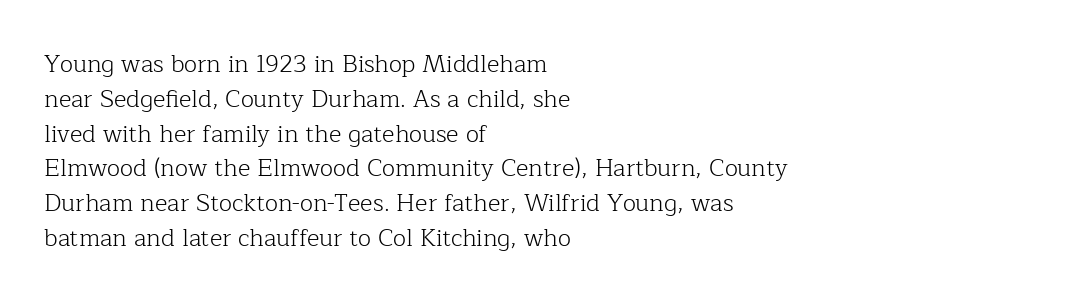
Q: Is the text bold? A: No.
Q: Is the text italic (slanted)? A: No, it is upright.
Q: Is the text underlined? A: No.
Q: How is the paragraph aligned? A: Left-aligned.
Q: Is the spacing between letters normal or unusually wide? A: Normal.
Q: Is the spacing between lines tight, normal or loose? A: Normal.
